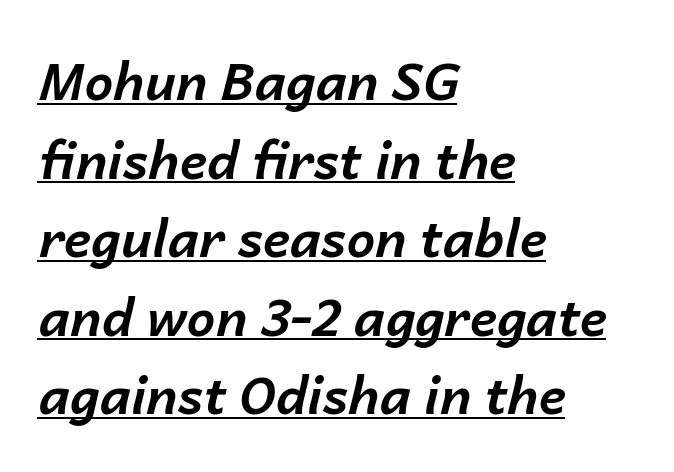
{"italic": "yes", "lean": "right", "slant_degrees": 14, "bold": "yes", "weight": "bold", "width": "normal", "stroke_contrast": "low", "x_height": "medium", "monospaced": "no", "underline": "yes", "align": "left", "line_spacing": "normal", "line_spacing_ratio": 1.54, "letter_spacing": "normal", "letter_spacing_em": 0.0, "glyph_px": 51}
